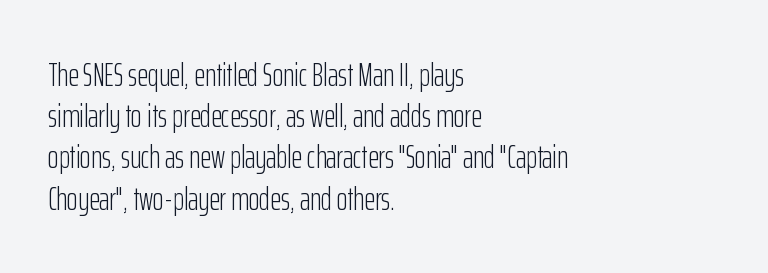
If you measured baseline to baseline, you'd find a middling distance. Descenders are the only things crossing below the line. Students, note that the glyphs here touch the page at normal intervals. Summary of weight: not heavy and not bold. The passage shown is typed in a proportional face where columns would drift.
